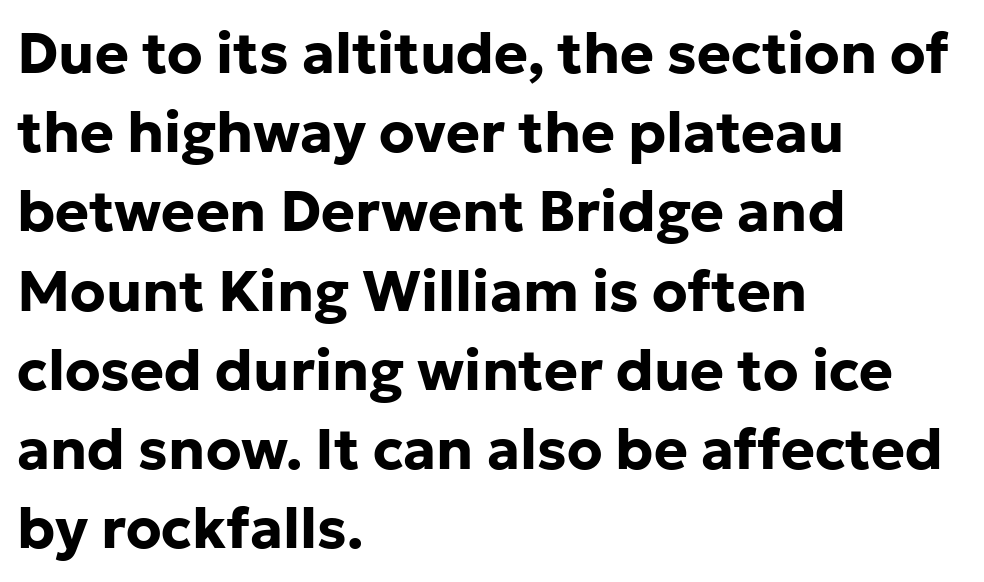
{"serif": "no", "italic": "no", "bold": "yes", "weight": "bold", "width": "normal", "stroke_contrast": "low", "x_height": "medium", "monospaced": "no", "underline": "no", "align": "left", "line_spacing": "normal", "line_spacing_ratio": 1.39, "letter_spacing": "normal", "letter_spacing_em": 0.0, "glyph_px": 57}
